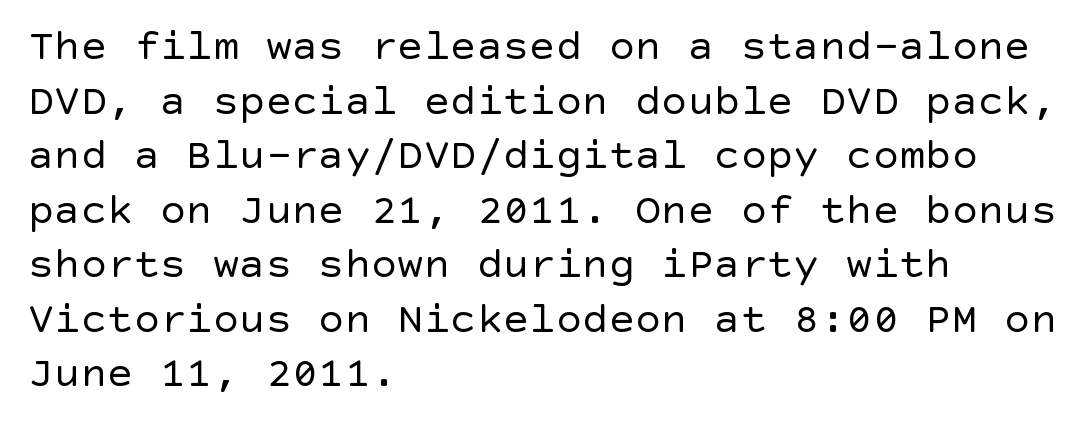
Q: Is the text bold? A: No.
Q: Is the text italic (slanted)? A: No, it is upright.
Q: Is the typeface a serif or a sans-serif typeface? A: Sans-serif.
Q: Is the text underlined? A: No.
Q: How is the paragraph aligned? A: Left-aligned.
Q: Is the spacing between letters normal or unusually wide? A: Normal.
Q: Width (condensed, normal, or wide)? A: Normal.
Q: x-height? A: Large.
